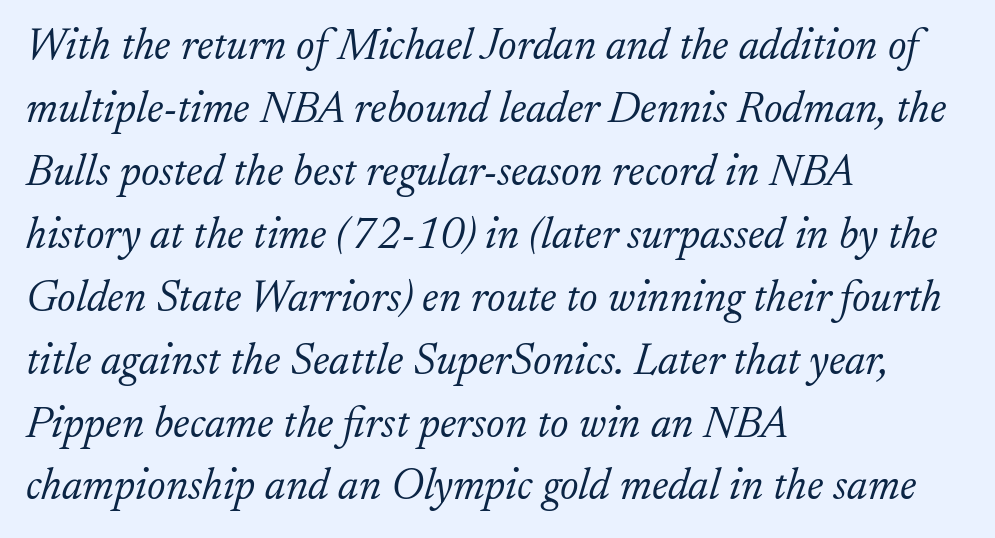
The image shows 44 px light serif type, italic (leaning right); set left-aligned, normal line spacing (1.43x), normal letter spacing, not underlined; low stroke contrast and a small x-height.
